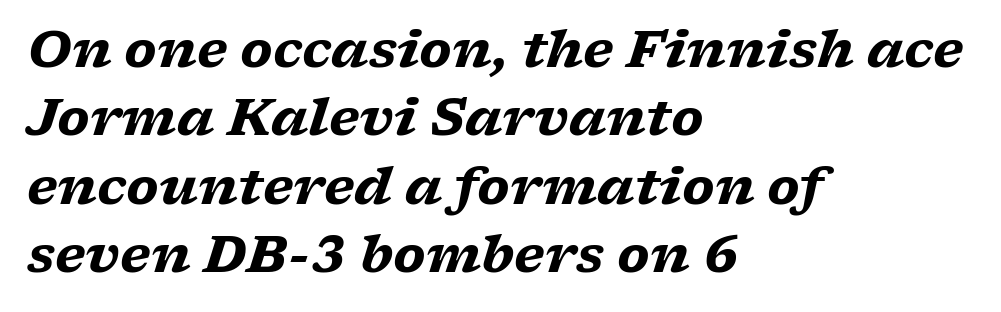
{"serif": "yes", "italic": "yes", "lean": "right", "slant_degrees": 17, "bold": "yes", "weight": "heavy", "width": "wide", "stroke_contrast": "low", "x_height": "medium", "monospaced": "no", "underline": "no", "align": "left", "line_spacing": "normal", "line_spacing_ratio": 1.34, "letter_spacing": "normal", "letter_spacing_em": 0.0, "glyph_px": 51}
